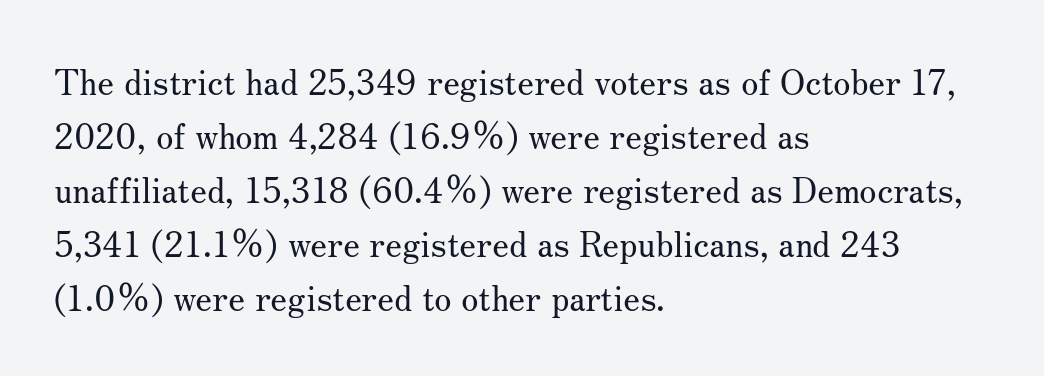
Q: Is the text bold? A: No.
Q: Is the text italic (slanted)? A: No, it is upright.
Q: Is the typeface a serif or a sans-serif typeface? A: Serif.
Q: Is the text underlined? A: No.
Q: How is the paragraph aligned? A: Left-aligned.
Q: Is the spacing between letters normal or unusually wide? A: Normal.
Q: Is the spacing between lines tight, normal or loose? A: Normal.
Q: Width (condensed, normal, or wide)? A: Normal.
Q: Stroke contrast? A: Medium.
Q: x-height? A: Small.
Q: Monospaced? A: No.
